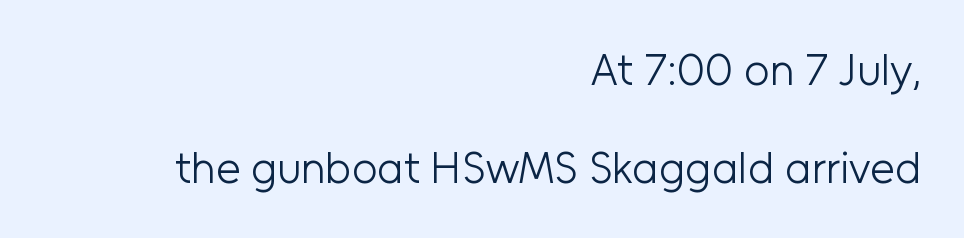
Observe the absence of serifs on each vertical stroke in this sample. Compared with a flush-left layout, this one pins lines to the opposite, right side. Heft: none added — not bold. The line texture is even and compact thanks to regular tracking. Just letters on the line, the space beneath them empty.
